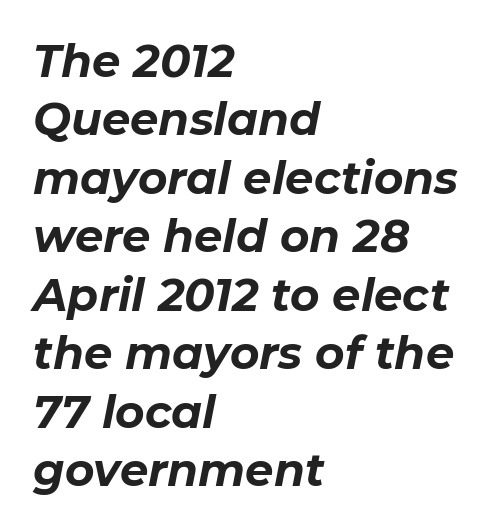
Q: Is the text bold? A: Yes.
Q: Is the text italic (slanted)? A: Yes, it leans right by about 11 degrees.
Q: Is the text underlined? A: No.
Q: How is the paragraph aligned? A: Left-aligned.
Q: Is the spacing between letters normal or unusually wide? A: Normal.
Q: Is the spacing between lines tight, normal or loose? A: Normal.
Q: Width (condensed, normal, or wide)? A: Normal.
Q: Stroke contrast? A: Low.
Q: x-height? A: Medium.
Q: Monospaced? A: No.
